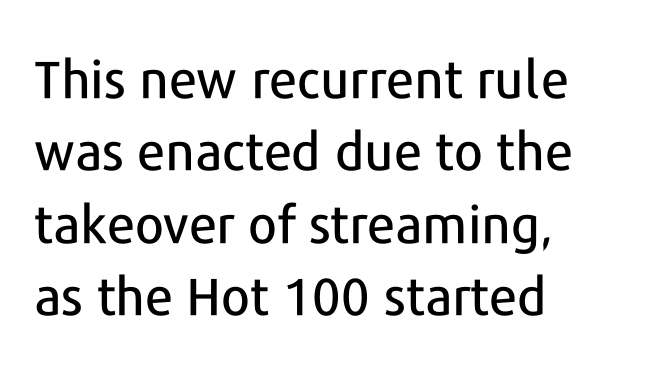
The image shows 52 px sans-serif type, upright; set left-aligned, normal line spacing (1.39x), normal letter spacing, not underlined; low stroke contrast and a medium x-height.
